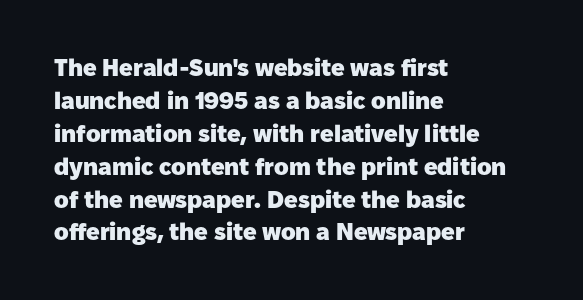
Q: Is the text bold? A: Yes.
Q: Is the text italic (slanted)? A: No, it is upright.
Q: Is the text underlined? A: No.
Q: How is the paragraph aligned? A: Left-aligned.
Q: Is the spacing between letters normal or unusually wide? A: Normal.
Q: Is the spacing between lines tight, normal or loose? A: Normal.
